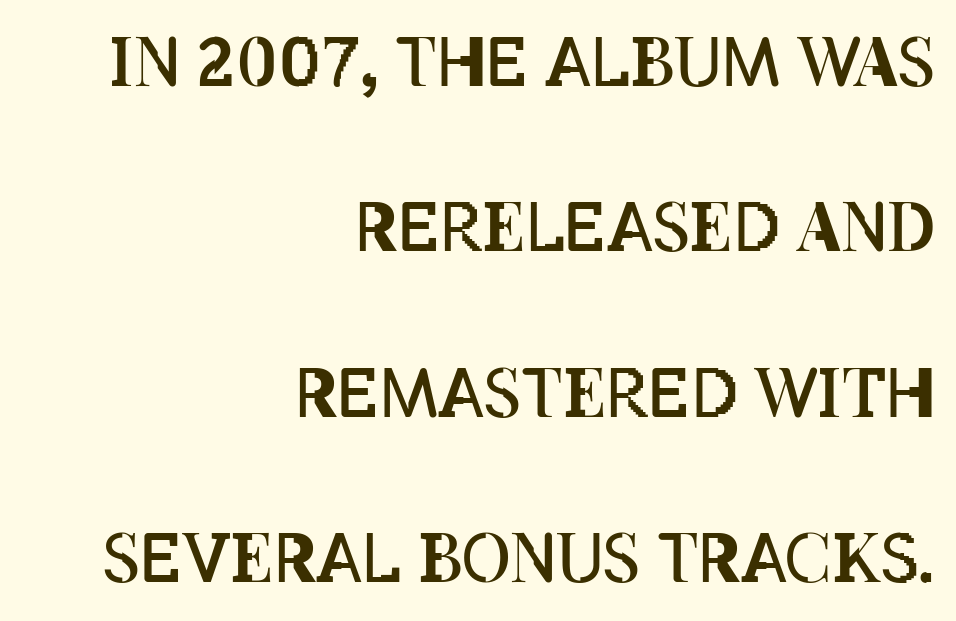
Q: Is the text bold? A: No.
Q: Is the text italic (slanted)? A: No, it is upright.
Q: Is the text underlined? A: No.
Q: How is the paragraph aligned? A: Right-aligned.
Q: Is the spacing between letters normal or unusually wide? A: Normal.
Q: Is the spacing between lines tight, normal or loose? A: Loose.
Q: Width (condensed, normal, or wide)? A: Condensed.
Q: Stroke contrast? A: Low.
Q: x-height? A: Large.
Q: Monospaced? A: No.
